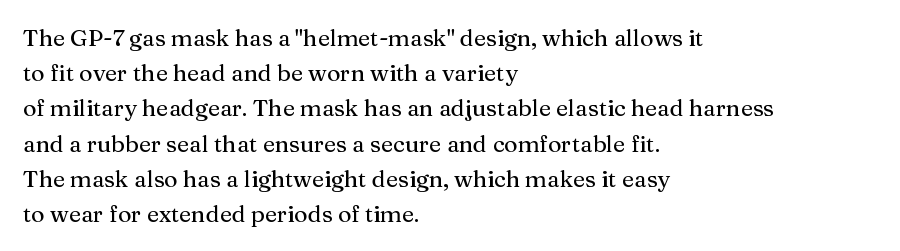
The image shows 23 px text type, upright; set left-aligned, normal line spacing (1.53x), normal letter spacing, not underlined.
